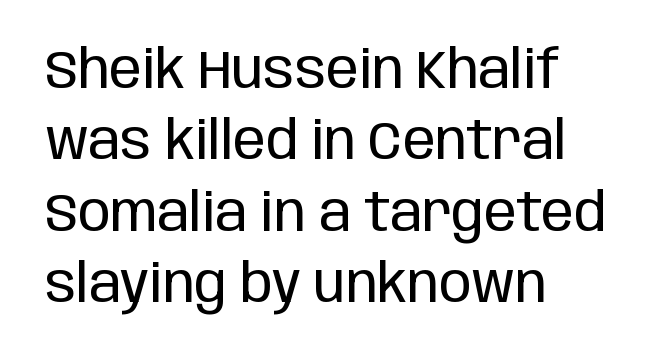
The glyphs are unaccompanied by any horizontal stroke below them. The strokes carry an ordinary text weight at most. Posture: straight, roman, zero tilt. Honestly, the row spacing looks completely unremarkable. The type is set solid horizontally, with unmodified tracking. Proportional: the letters do not fall into vertical columns.
